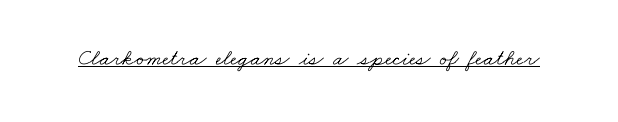
Q: Is the text bold? A: No.
Q: Is the text underlined? A: Yes.
Q: Is the spacing between letters normal or unusually wide? A: Normal.
